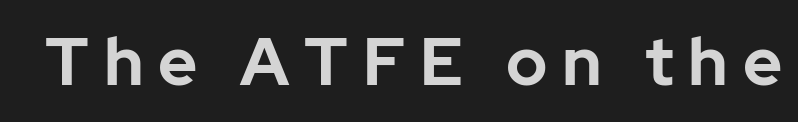
Do the letters lean? They stand straight. Looks like regular typesetting: each glyph gets only the width it needs. The tracking jumps out immediately: characters are airy and widely separated. You can tell from the bare stems that sans-serif type was used.
